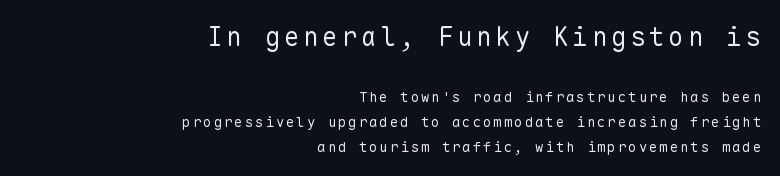
Q: Is the text bold? A: No.
Q: Is the text italic (slanted)? A: No, it is upright.
Q: Is the text underlined? A: No.
Q: How is the paragraph aligned? A: Right-aligned.
Q: Which block of text is set in a larger size, the first (top) or the second (bottom)? A: The first (top) one.
